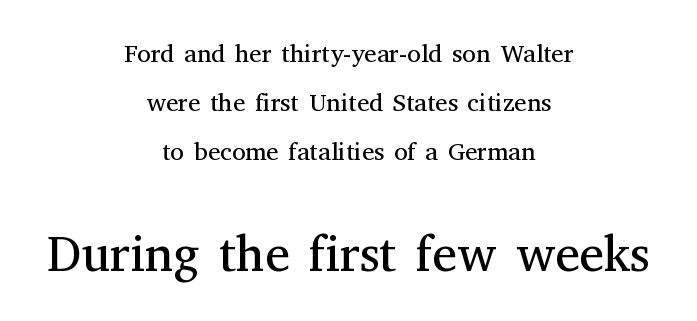
{"serif": "yes", "italic": "no", "bold": "no", "weight": "regular", "width": "normal", "stroke_contrast": "medium", "x_height": "medium", "monospaced": "no", "underline": "no", "align": "center", "line_spacing": "loose", "line_spacing_ratio": 1.96, "letter_spacing": "normal", "letter_spacing_em": 0.0, "larger_block": "second", "size_ratio": 2.0, "glyph_px": 50}
